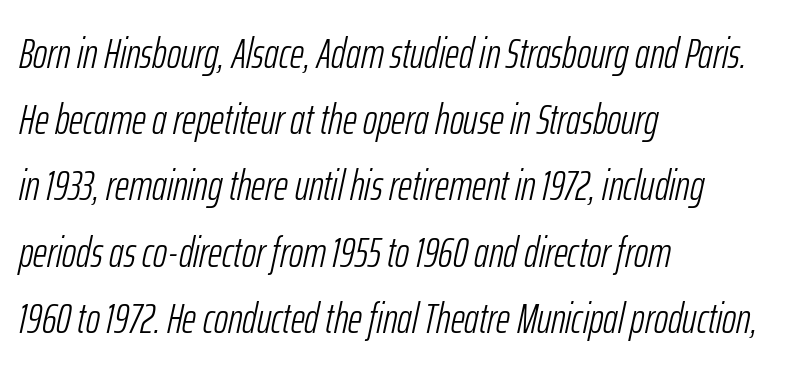
{"italic": "yes", "lean": "right", "slant_degrees": 12, "bold": "no", "weight": "light", "width": "condensed", "stroke_contrast": "low", "x_height": "medium", "monospaced": "no", "underline": "no", "align": "left", "line_spacing": "normal", "line_spacing_ratio": 1.54, "letter_spacing": "normal", "letter_spacing_em": 0.0, "glyph_px": 43}
